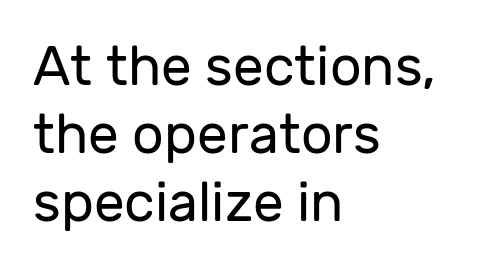
{"serif": "no", "italic": "no", "bold": "no", "weight": "regular", "width": "normal", "stroke_contrast": "low", "x_height": "medium", "monospaced": "no", "underline": "no", "align": "left", "line_spacing_ratio": 1.24, "letter_spacing": "normal", "letter_spacing_em": 0.0, "glyph_px": 55}
